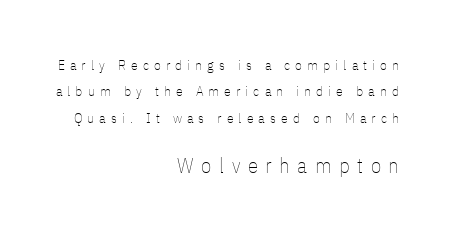
Q: Is the text bold? A: No.
Q: Is the text italic (slanted)? A: No, it is upright.
Q: Is the text underlined? A: No.
Q: How is the paragraph aligned? A: Right-aligned.
Q: Is the spacing between letters normal or unusually wide? A: Unusually wide.
Q: Which block of text is set in a larger size, the first (top) or the second (bottom)? A: The second (bottom) one.
